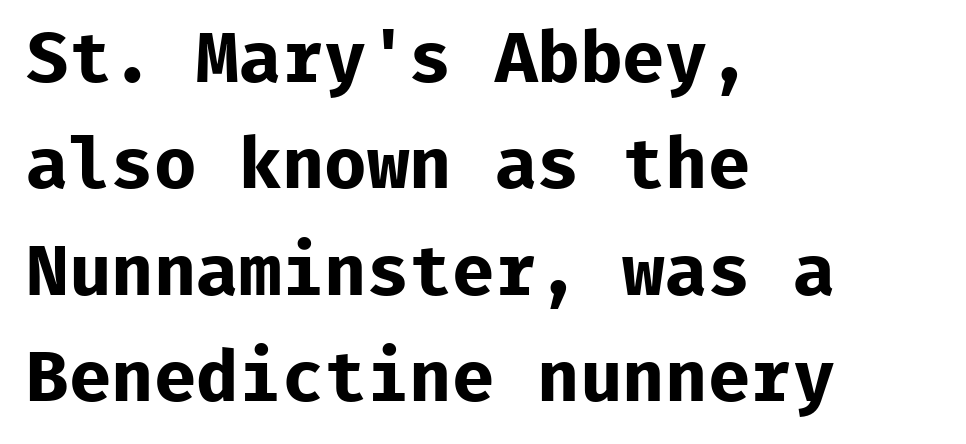
The image shows 71 px bold sans-serif type, upright, monospaced; set left-aligned, normal line spacing (1.5x), normal letter spacing, not underlined; low stroke contrast and a medium x-height.
